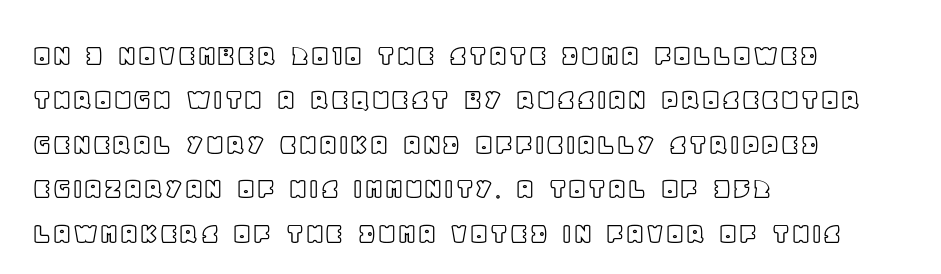
{"italic": "no", "width": "normal", "x_height": "large", "monospaced": "no", "underline": "no", "align": "left", "line_spacing": "normal", "line_spacing_ratio": 1.39, "letter_spacing": "normal", "letter_spacing_em": 0.0, "glyph_px": 32}
